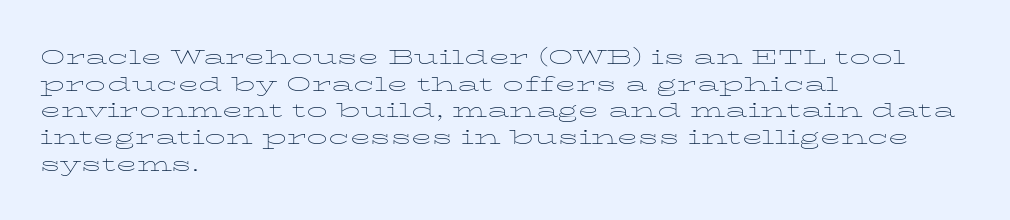
The image shows 21 px text type, upright; set left-aligned, normal line spacing (1.27x), normal letter spacing, not underlined.
